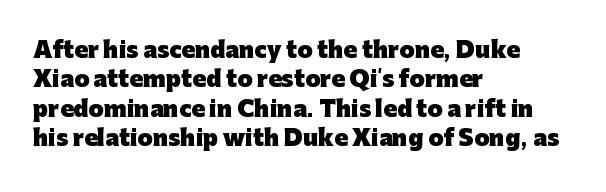
Q: Is the text bold? A: Yes.
Q: Is the text italic (slanted)? A: No, it is upright.
Q: Is the text underlined? A: No.
Q: How is the paragraph aligned? A: Left-aligned.
Q: Is the spacing between letters normal or unusually wide? A: Normal.
Q: Is the spacing between lines tight, normal or loose? A: Normal.
